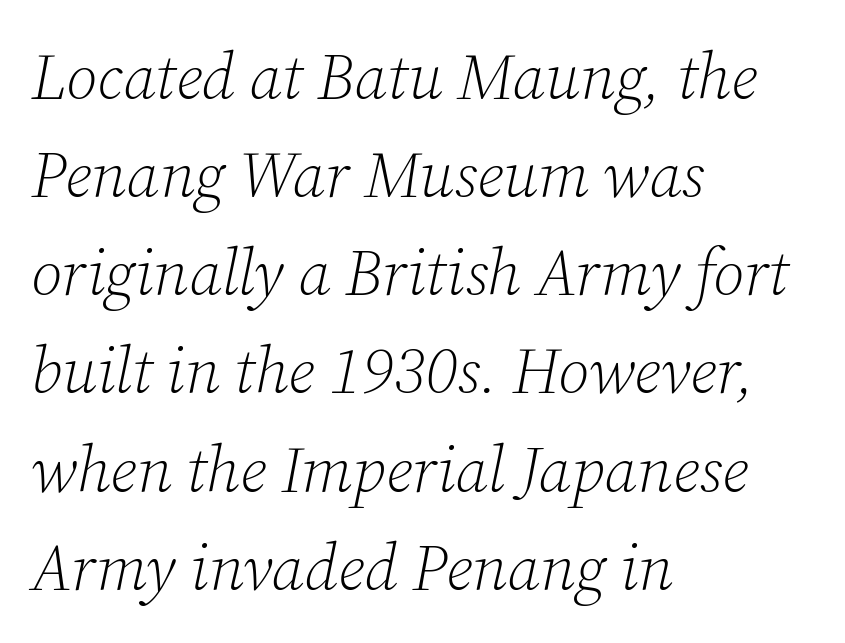
{"serif": "yes", "italic": "yes", "lean": "right", "slant_degrees": 12, "bold": "no", "weight": "light", "width": "normal", "stroke_contrast": "low", "x_height": "medium", "monospaced": "no", "underline": "no", "align": "left", "line_spacing": "normal", "line_spacing_ratio": 1.51, "letter_spacing": "normal", "letter_spacing_em": 0.0, "glyph_px": 65}
